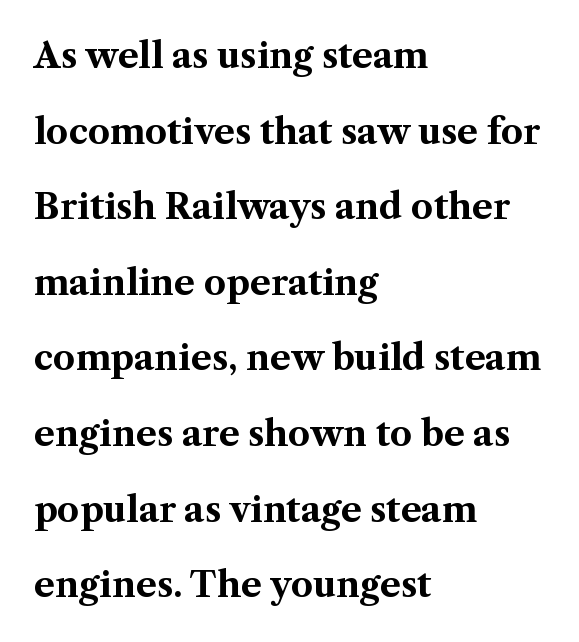
{"serif": "yes", "italic": "no", "bold": "yes", "weight": "bold", "width": "normal", "stroke_contrast": "medium", "x_height": "medium", "monospaced": "no", "underline": "no", "align": "left", "line_spacing": "loose", "line_spacing_ratio": 2.16, "letter_spacing": "normal", "letter_spacing_em": 0.0, "glyph_px": 35}
